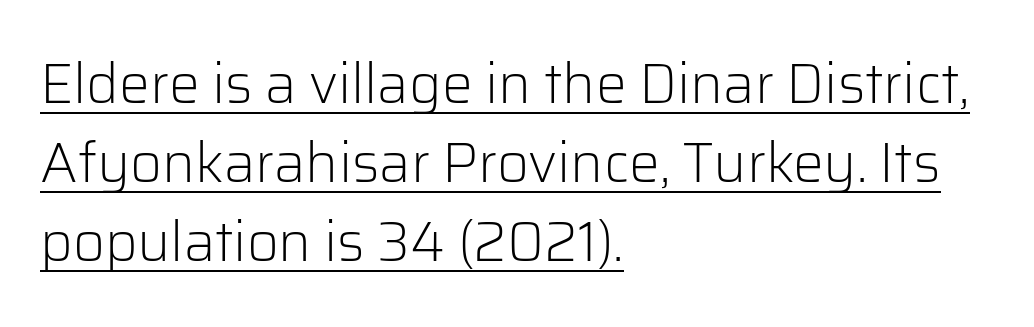
No extra tracking has been applied to these lines. A roman cut, with each character standing at attention. This is not heavy type; no bold has been used. The string is rendered with underlining switched on.
